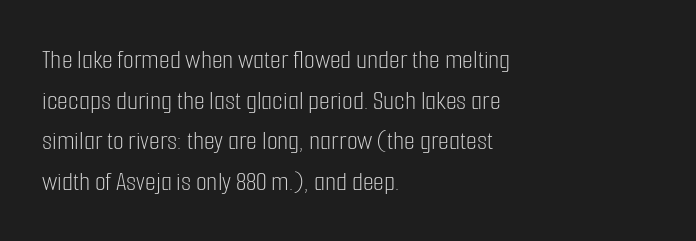
Q: Is the text bold? A: No.
Q: Is the text italic (slanted)? A: No, it is upright.
Q: Is the typeface a serif or a sans-serif typeface? A: Sans-serif.
Q: Is the text underlined? A: No.
Q: How is the paragraph aligned? A: Left-aligned.
Q: Is the spacing between letters normal or unusually wide? A: Normal.
Q: Is the spacing between lines tight, normal or loose? A: Normal.
Q: Width (condensed, normal, or wide)? A: Condensed.
Q: Stroke contrast? A: Low.
Q: x-height? A: Medium.
Q: Monospaced? A: No.
